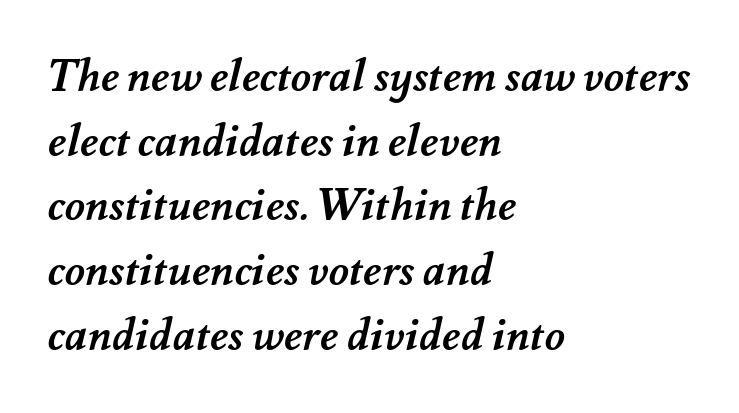
Q: Is the text bold? A: Yes.
Q: Is the text underlined? A: No.
Q: How is the paragraph aligned? A: Left-aligned.
Q: Is the spacing between letters normal or unusually wide? A: Normal.
Q: Is the spacing between lines tight, normal or loose? A: Normal.
Q: Width (condensed, normal, or wide)? A: Normal.
Q: Stroke contrast? A: Medium.
Q: x-height? A: Small.
Q: Monospaced? A: No.
